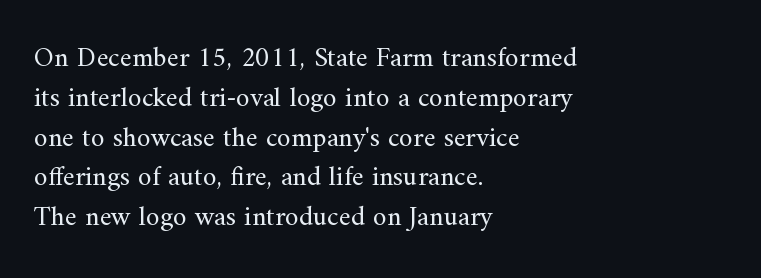
The image shows 28 px regular-weight serif type, upright; set left-aligned, normal line spacing (1.42x), normal letter spacing, not underlined; medium stroke contrast and a small x-height.
